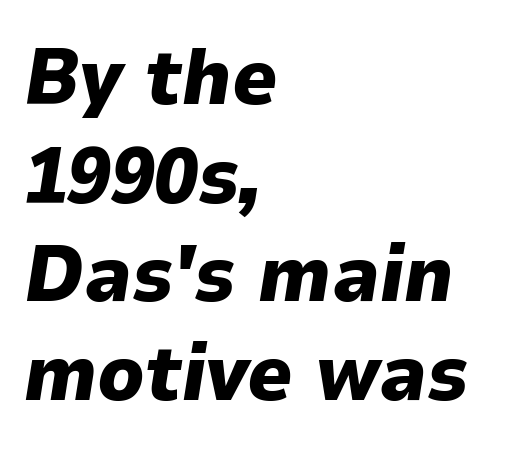
The image shows 79 px heavy type, italic (leaning right); set left-aligned, normal line spacing (1.25x), normal letter spacing, not underlined; low stroke contrast and a medium x-height.
